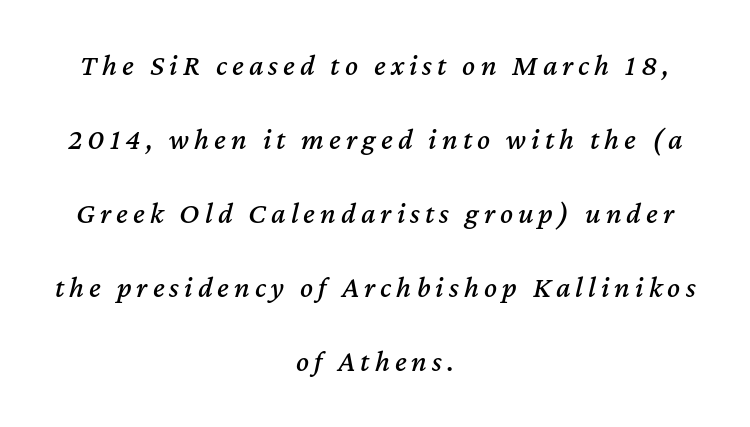
{"italic": "yes", "lean": "right", "slant_degrees": 12, "width": "normal", "stroke_contrast": "medium", "x_height": "medium", "monospaced": "no", "underline": "no", "align": "center", "line_spacing": "loose", "line_spacing_ratio": 2.47, "glyph_px": 30}
